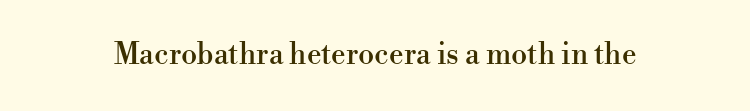
Nope, not italic — everything's standing straight. Do the characters align in a grid? No, the font is proportional. The gaps between neighbouring characters are ordinary and unremarkable. Underlining? Definitely not there. Little horizontal feet cap the strokes, marking this as serif type.
